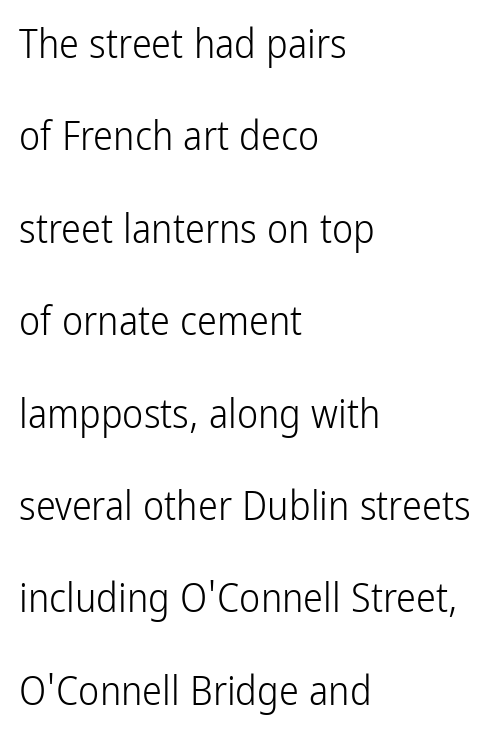
The image shows 40 px light, condensed sans-serif type, upright; set left-aligned, loose line spacing (2.31x), normal letter spacing, not underlined; low stroke contrast and a medium x-height.
